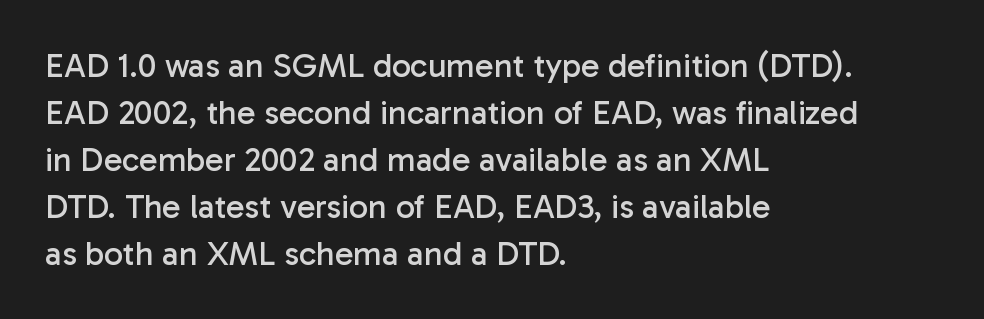
Normally led — the rows are evenly, conventionally spaced. The font is comparable to plain body text, perhaps lighter. You can tell it's not italic because the verticals are truly vertical. Each word holds together tightly as a unit, with standard inter-letter gaps. The rendering uses natural spacing where letterforms have individual widths.
